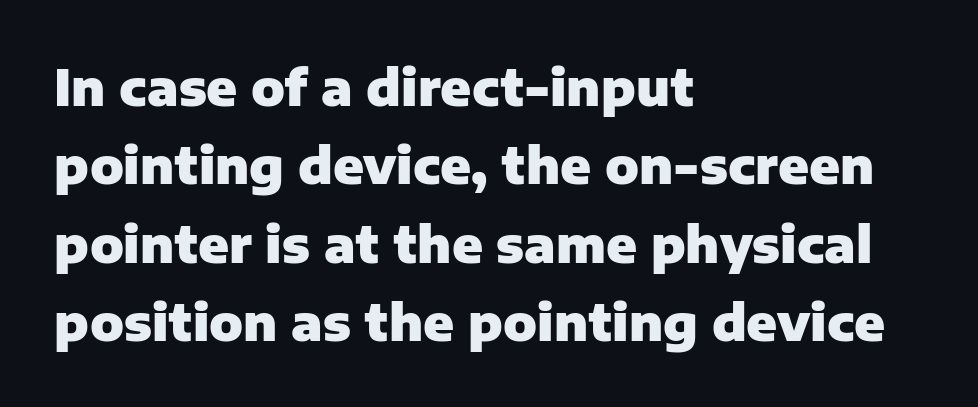
{"serif": "no", "italic": "no", "bold": "yes", "weight": "heavy", "width": "normal", "stroke_contrast": "low", "x_height": "medium", "monospaced": "no", "underline": "no", "align": "left", "line_spacing": "normal", "line_spacing_ratio": 1.57, "letter_spacing": "normal", "letter_spacing_em": 0.0, "glyph_px": 50}
